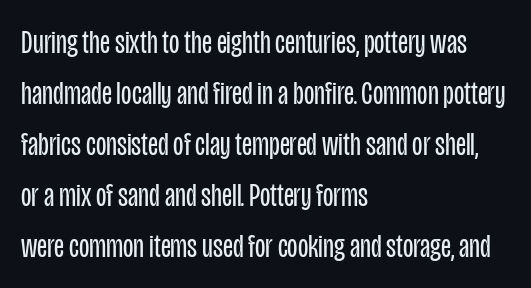
The image shows 34 px regular-weight, condensed sans-serif type, upright; set left-aligned, normal line spacing (1.5x), normal letter spacing, not underlined; low stroke contrast and a large x-height.
